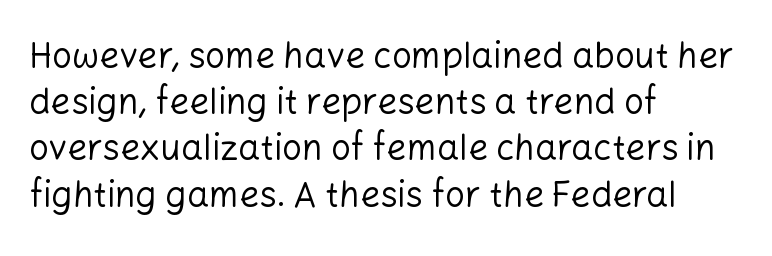
Q: Is the text bold? A: No.
Q: Is the text italic (slanted)? A: No, it is upright.
Q: Is the typeface a serif or a sans-serif typeface? A: Sans-serif.
Q: Is the text underlined? A: No.
Q: How is the paragraph aligned? A: Left-aligned.
Q: Is the spacing between letters normal or unusually wide? A: Normal.
Q: Is the spacing between lines tight, normal or loose? A: Normal.
Q: Width (condensed, normal, or wide)? A: Normal.
Q: Stroke contrast? A: Low.
Q: x-height? A: Medium.
Q: Monospaced? A: No.
